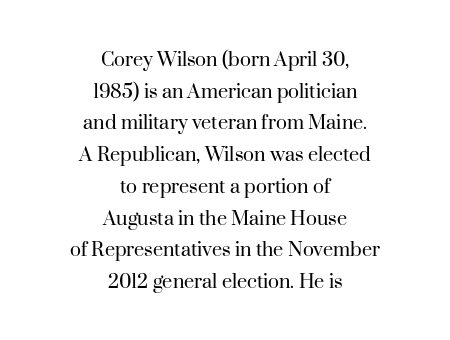
{"italic": "no", "bold": "no", "underline": "no", "align": "center", "line_spacing": "normal", "line_spacing_ratio": 1.38, "letter_spacing": "normal", "letter_spacing_em": 0.0, "glyph_px": 23}
